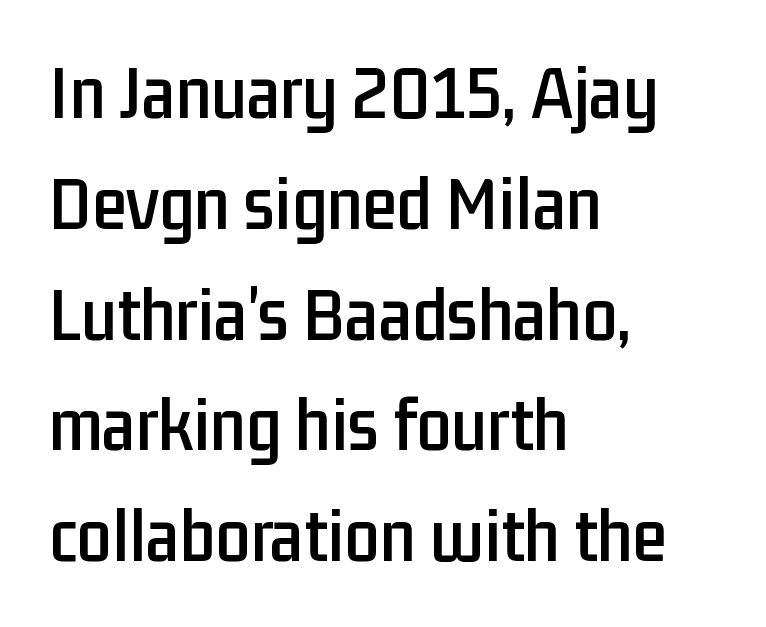
{"serif": "no", "italic": "no", "width": "condensed", "stroke_contrast": "low", "x_height": "medium", "monospaced": "no", "underline": "no", "align": "left", "line_spacing": "normal", "line_spacing_ratio": 1.42, "letter_spacing": "normal", "letter_spacing_em": 0.0, "glyph_px": 78}
